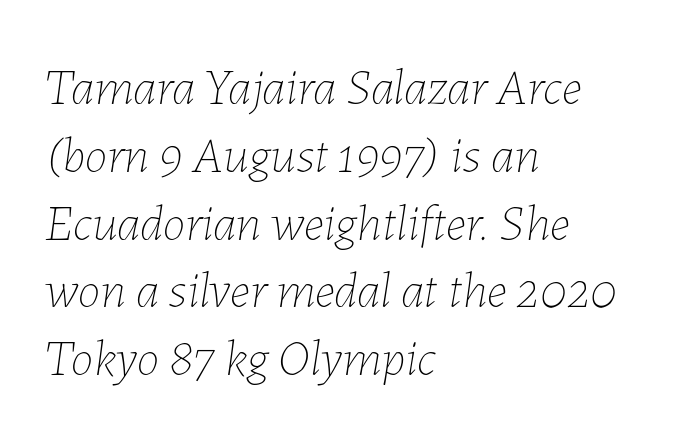
{"italic": "yes", "lean": "right", "slant_degrees": 7, "bold": "no", "weight": "thin", "width": "normal", "stroke_contrast": "low", "x_height": "medium", "monospaced": "no", "underline": "no", "align": "left", "line_spacing": "normal", "line_spacing_ratio": 1.33, "letter_spacing": "normal", "letter_spacing_em": 0.0, "glyph_px": 51}
